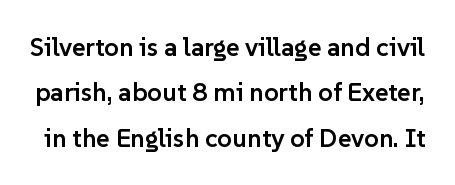
Q: Is the text bold? A: Semi-bold.
Q: Is the text italic (slanted)? A: No, it is upright.
Q: Is the text underlined? A: No.
Q: Is the spacing between letters normal or unusually wide? A: Normal.
